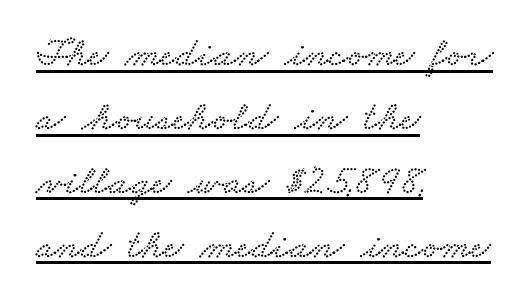
{"serif": "yes", "width": "wide", "stroke_contrast": "low", "x_height": "small", "monospaced": "no", "underline": "yes", "align": "left", "line_spacing": "normal", "line_spacing_ratio": 1.52, "letter_spacing": "normal", "letter_spacing_em": 0.0, "glyph_px": 42}
